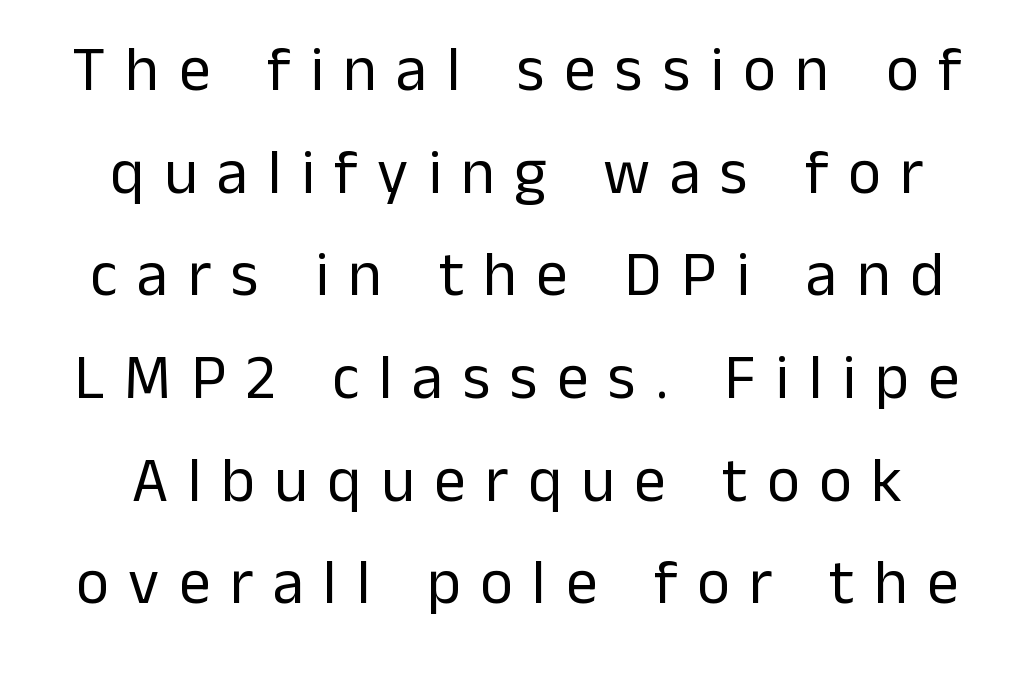
The weight would be labelled regular, book, light, or lighter still. Observe the wide spacing: letters keep a clear distance from each other. Lines of text with bare space underneath. Horizontal bands of white between lines are of average thickness. I'd call this a sans setting — the letters go barefoot.
